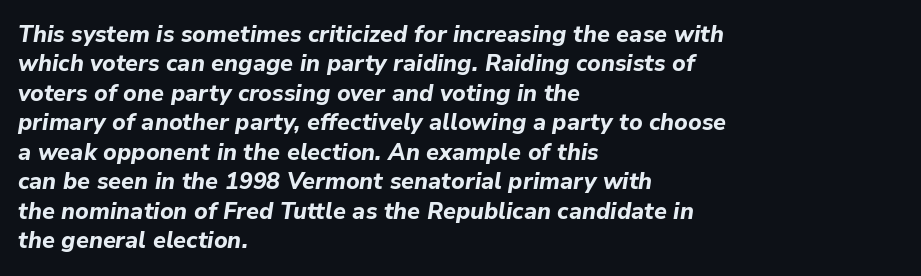
{"italic": "yes", "lean": "right", "slant_degrees": 9, "bold": "yes", "underline": "no", "align": "left", "line_spacing": "normal", "line_spacing_ratio": 1.28, "letter_spacing": "normal", "letter_spacing_em": 0.0, "glyph_px": 23}
